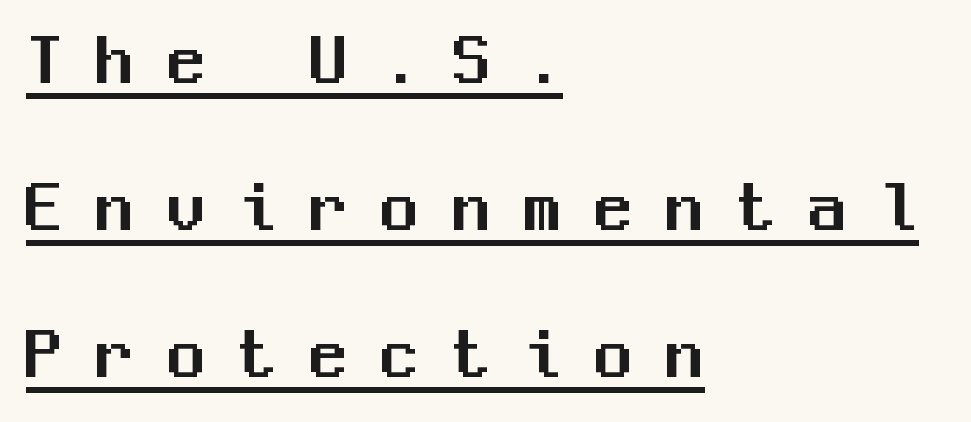
The image shows 75 px sans-serif type, upright, monospaced; set left-aligned, loose line spacing (1.96x), unusually wide letter spacing (+0.45 em), underlined; medium stroke contrast and a medium x-height.
